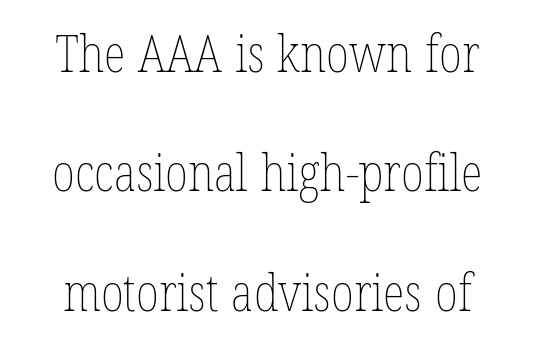
The typeface has the unassuming heft of standard copy or less. Observe the ordinary spacing: letters are neighbours, not strangers. The specimen reads as upright at a glance. Underlining? Definitely not there. One glance says open: line gaps are wider than usual.
